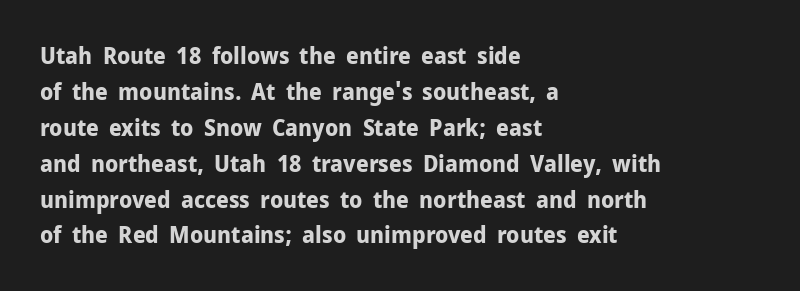
{"italic": "no", "bold": "yes", "underline": "no", "align": "left", "line_spacing": "normal", "line_spacing_ratio": 1.56, "letter_spacing": "normal", "letter_spacing_em": 0.0, "glyph_px": 23}
